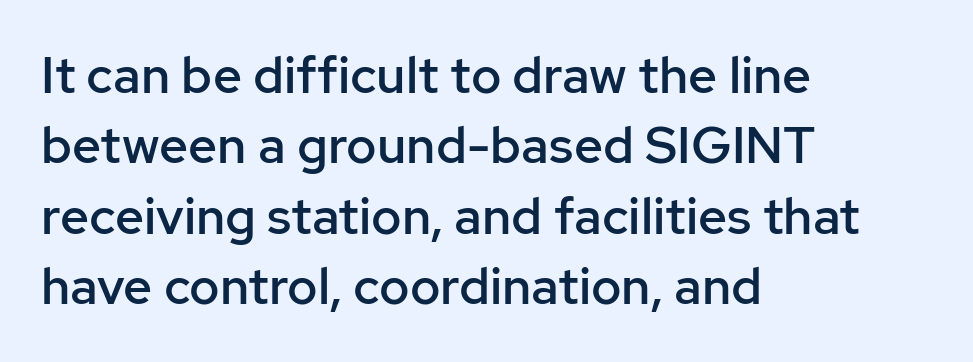
What's the leading like? Ordinary, nothing unusual. The type family on display is of the sans-serif kind. Caption: semibold face, moderately heavy strokes. Spacing verdict: proportional, widths tailored to each character. The typesetter chose a ragged-right arrangement here. The lettering stays uniformly vertical, giving the passage a roman look.
